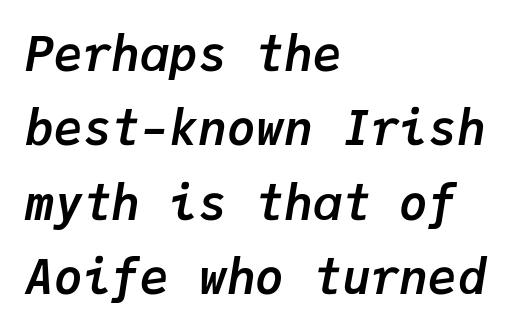
Q: Is the text bold? A: Yes.
Q: Is the text italic (slanted)? A: Yes, it leans right by about 9 degrees.
Q: Is the text underlined? A: No.
Q: How is the paragraph aligned? A: Left-aligned.
Q: Is the spacing between letters normal or unusually wide? A: Normal.
Q: Is the spacing between lines tight, normal or loose? A: Normal.
Q: Width (condensed, normal, or wide)? A: Normal.
Q: Stroke contrast? A: Low.
Q: x-height? A: Medium.
Q: Monospaced? A: Yes.
